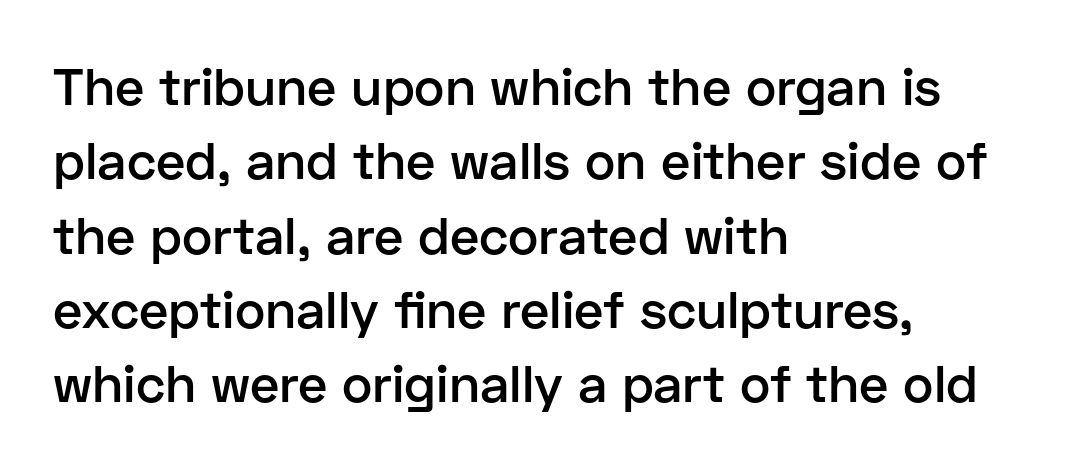
The image shows 52 px semibold sans-serif type, upright; set left-aligned, normal line spacing (1.43x), normal letter spacing, not underlined; low stroke contrast and a medium x-height.
